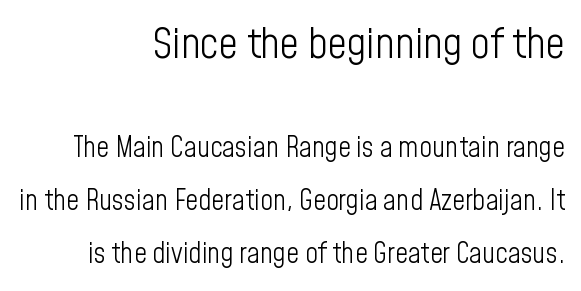
Q: Is the text bold? A: No.
Q: Is the text italic (slanted)? A: No, it is upright.
Q: Is the typeface a serif or a sans-serif typeface? A: Sans-serif.
Q: Is the text underlined? A: No.
Q: How is the paragraph aligned? A: Right-aligned.
Q: Is the spacing between letters normal or unusually wide? A: Normal.
Q: Which block of text is set in a larger size, the first (top) or the second (bottom)? A: The first (top) one.
Q: Width (condensed, normal, or wide)? A: Condensed.
Q: Stroke contrast? A: Low.
Q: x-height? A: Medium.
Q: Monospaced? A: No.
